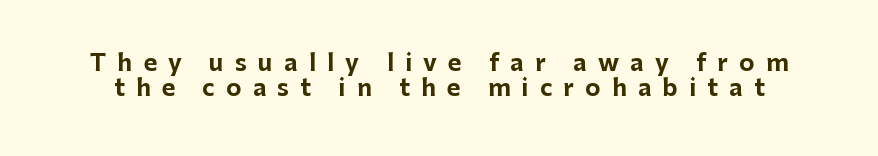
Compared with typical body copy, the letter spacing here is much looser. A typesetter would call this leading minimal, almost set solid. Is there any slant? The stems are plumb. Rule under the text: the space is simply empty.
